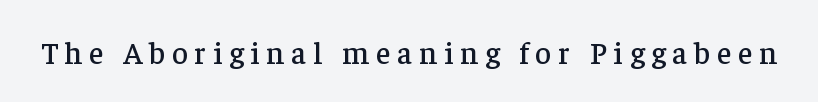
Does the type have serifs? Yes, each stem ends in a small foot. The words here are not underlined. Upright lettering throughout. The letterforms stand isolated, each surrounded by extra space. The rendering uses natural spacing where letterforms have individual widths.
